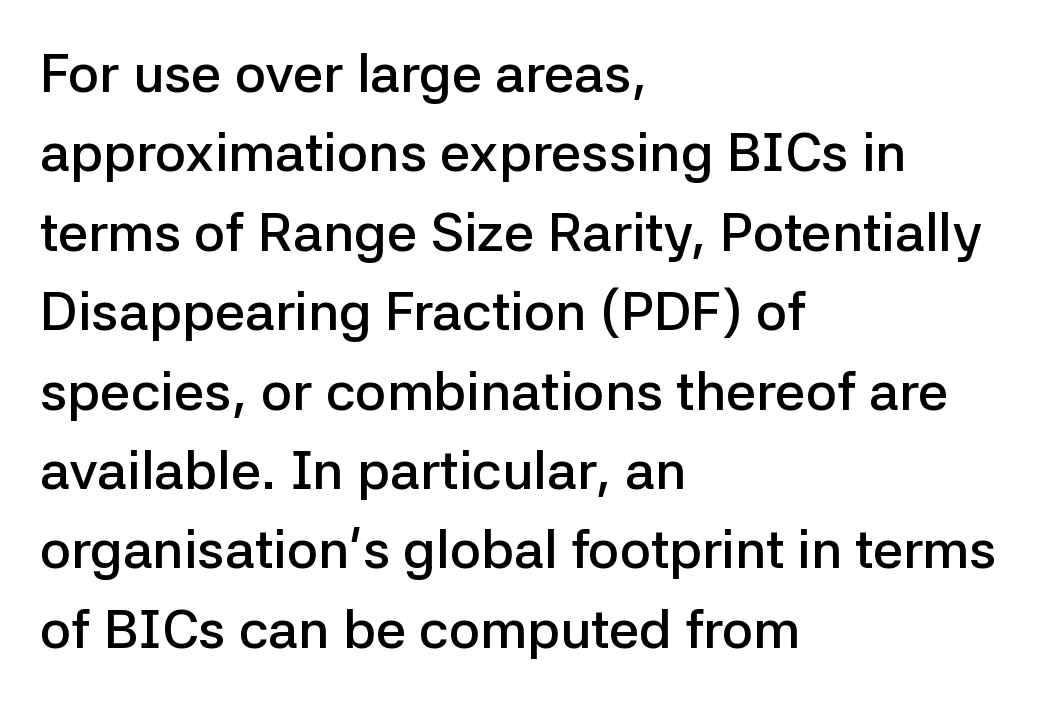
Q: Is the text bold? A: Semi-bold.
Q: Is the text italic (slanted)? A: No, it is upright.
Q: Is the typeface a serif or a sans-serif typeface? A: Sans-serif.
Q: Is the text underlined? A: No.
Q: How is the paragraph aligned? A: Left-aligned.
Q: Is the spacing between letters normal or unusually wide? A: Normal.
Q: Is the spacing between lines tight, normal or loose? A: Normal.
Q: Width (condensed, normal, or wide)? A: Normal.
Q: Stroke contrast? A: Low.
Q: x-height? A: Medium.
Q: Monospaced? A: No.
